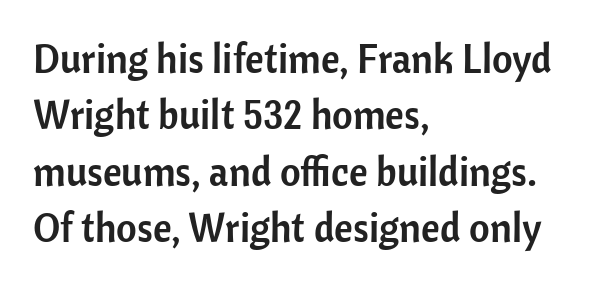
The image shows 40 px sans-serif type, upright; set left-aligned, normal line spacing (1.41x), normal letter spacing, not underlined; low stroke contrast and a medium x-height.
